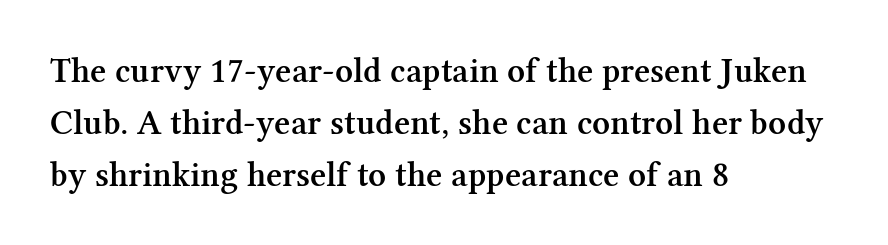
The image shows 35 px semibold serif type, upright; set left-aligned, normal line spacing (1.48x), normal letter spacing, not underlined; medium stroke contrast and a medium x-height.
